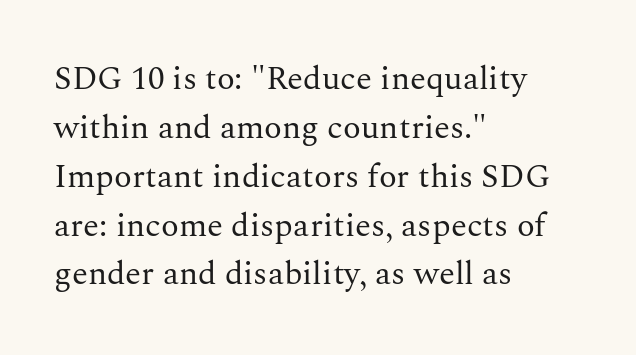
{"serif": "yes", "italic": "no", "bold": "no", "weight": "regular", "width": "normal", "stroke_contrast": "medium", "x_height": "medium", "monospaced": "no", "underline": "no", "align": "left", "line_spacing": "normal", "line_spacing_ratio": 1.48, "letter_spacing": "normal", "letter_spacing_em": 0.0, "glyph_px": 33}
